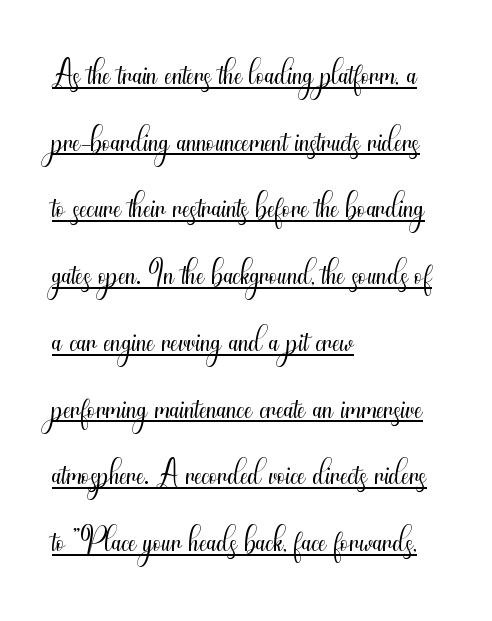
{"serif": "no", "bold": "no", "weight": "light", "width": "condensed", "stroke_contrast": "medium", "x_height": "small", "monospaced": "no", "underline": "yes", "align": "left", "line_spacing": "normal", "line_spacing_ratio": 1.39, "letter_spacing": "normal", "letter_spacing_em": 0.0, "glyph_px": 48}
